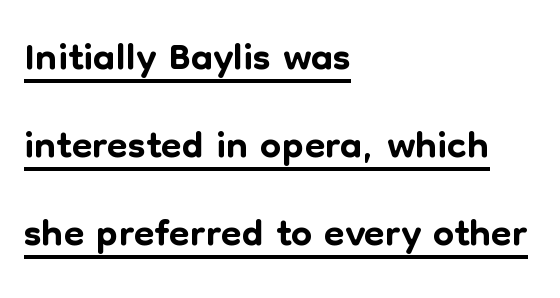
The image shows 60 px sans-serif type, upright; set left-aligned, normal line spacing (1.47x), normal letter spacing, underlined; low stroke contrast and a medium x-height.
